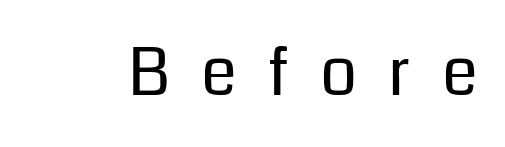
The image shows 65 px regular-weight sans-serif type, upright; set unusually wide letter spacing (+0.48 em), not underlined; low stroke contrast and a medium x-height.
